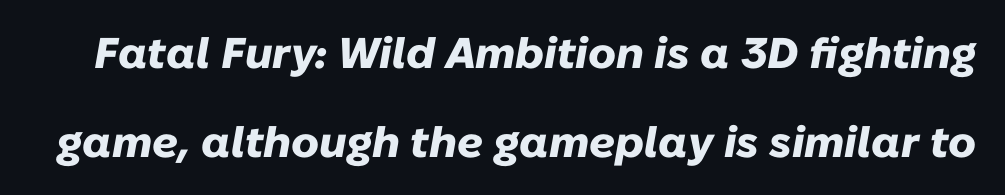
The text carries the slant typical of an italic or oblique font. Strong, thick strokes mark this as bold type. Tracking value appears to be zero — textbook default spacing. Vertical spacing — loose. Glance below the letters and you will spot only blank space. Proportional: the letters do not fall into vertical columns.
